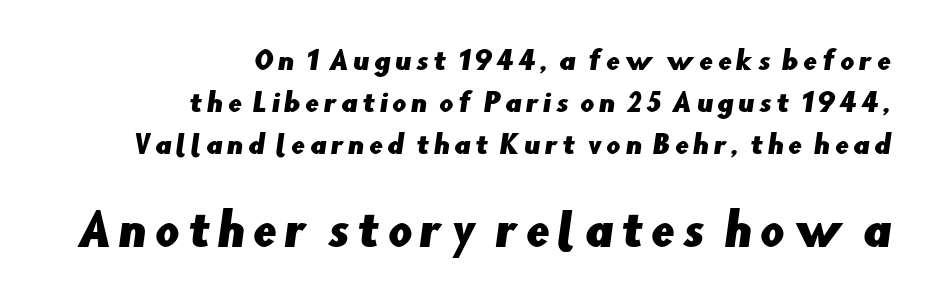
Words float on clear page, feet unadorned. Looks like regular typesetting: each glyph gets only the width it needs. Block two is the big one; block one sits smaller above it. Vertically, the passage feels balanced, rows spaced as you'd expect.
